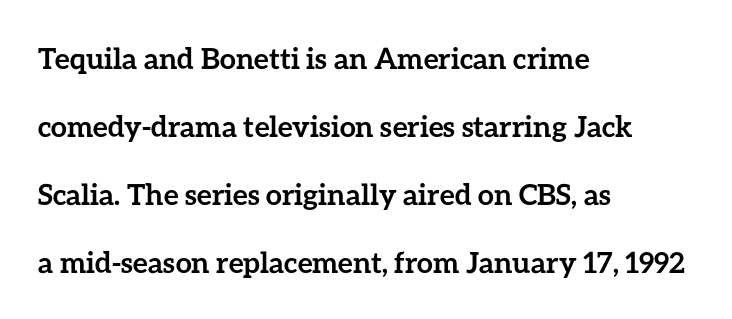
The image shows 29 px semibold type, upright; set left-aligned, loose line spacing (2.35x), normal letter spacing, not underlined; low stroke contrast and a medium x-height.
